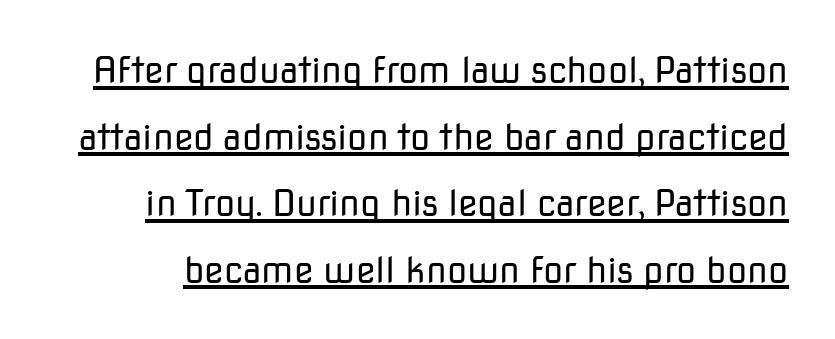
Q: Is the text bold? A: No.
Q: Is the text italic (slanted)? A: No, it is upright.
Q: Is the typeface a serif or a sans-serif typeface? A: Sans-serif.
Q: Is the text underlined? A: Yes.
Q: Is the spacing between letters normal or unusually wide? A: Normal.
Q: Width (condensed, normal, or wide)? A: Normal.
Q: Stroke contrast? A: Low.
Q: x-height? A: Medium.
Q: Monospaced? A: No.
